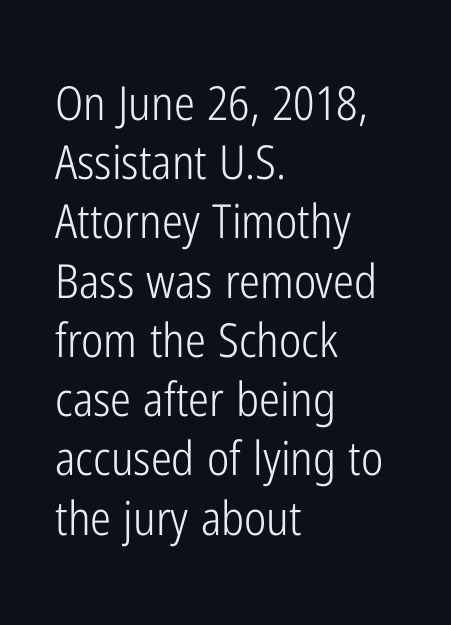
{"serif": "no", "italic": "no", "bold": "no", "weight": "light", "width": "condensed", "stroke_contrast": "low", "x_height": "medium", "monospaced": "no", "underline": "no", "align": "left", "line_spacing": "normal", "line_spacing_ratio": 1.26, "letter_spacing": "normal", "letter_spacing_em": 0.0, "glyph_px": 47}
